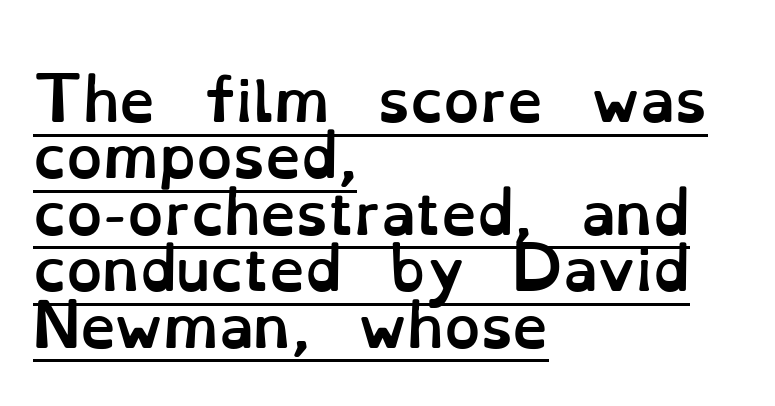
{"italic": "no", "bold": "yes", "weight": "semibold", "width": "normal", "stroke_contrast": "low", "x_height": "small", "monospaced": "no", "underline": "yes", "align": "left", "line_spacing": "tight", "line_spacing_ratio": 0.99, "letter_spacing": "normal", "letter_spacing_em": 0.0, "glyph_px": 57}
